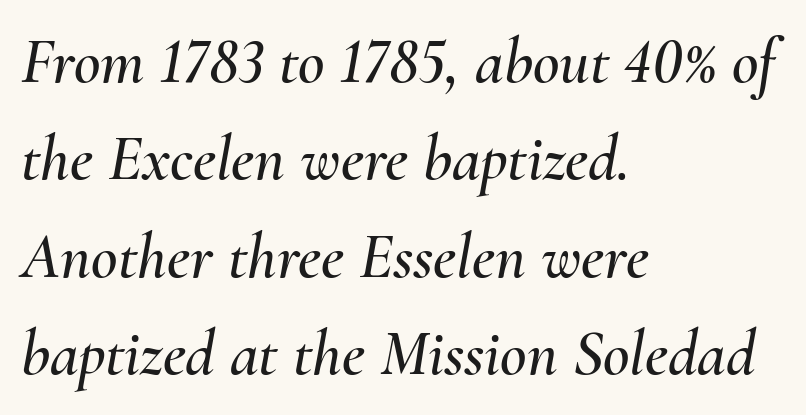
These lines were composed using italics. Varying glyph widths throughout — classic text-font behaviour. The lines are quadded left. A clean baseline with only descenders dipping below it. Leading: standard.
